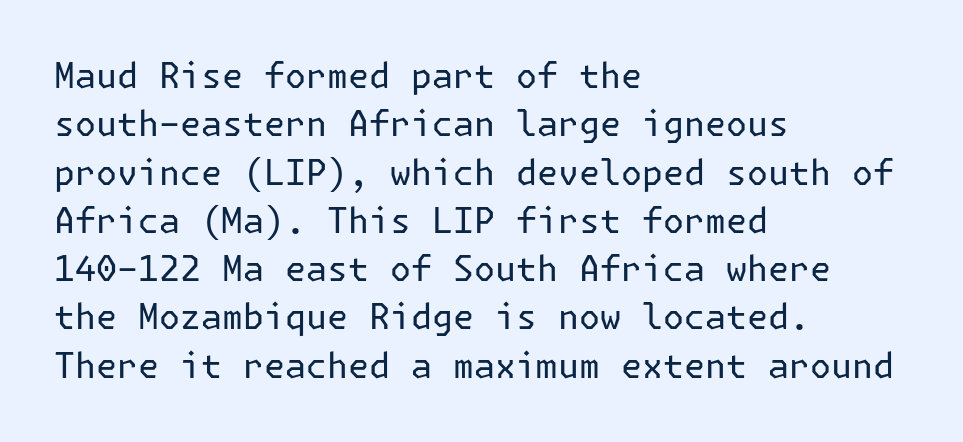
Q: Is the text bold? A: No.
Q: Is the text italic (slanted)? A: No, it is upright.
Q: Is the typeface a serif or a sans-serif typeface? A: Sans-serif.
Q: Is the text underlined? A: No.
Q: How is the paragraph aligned? A: Left-aligned.
Q: Is the spacing between letters normal or unusually wide? A: Normal.
Q: Is the spacing between lines tight, normal or loose? A: Normal.
Q: Width (condensed, normal, or wide)? A: Normal.
Q: Stroke contrast? A: Low.
Q: x-height? A: Medium.
